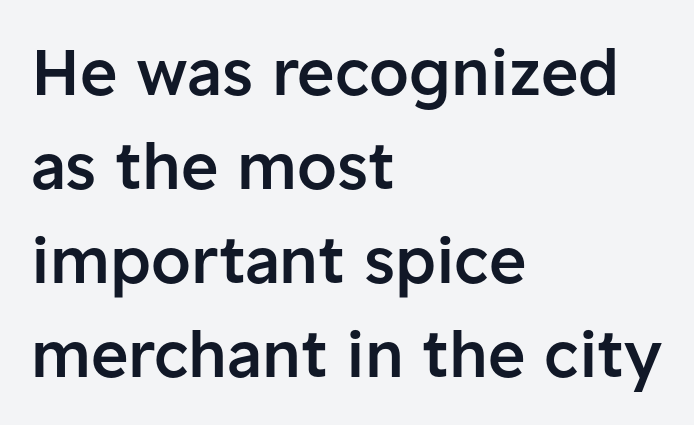
Nope, no serifs anywhere on these letters. Here the designer chose a conventional face with non-uniform glyph widths. Vertical strokes here are truly vertical. The leading is moderate, giving the passage an even texture. Letters rest on an invisible, unmarked baseline. There is no visible air inserted between adjacent glyphs.
